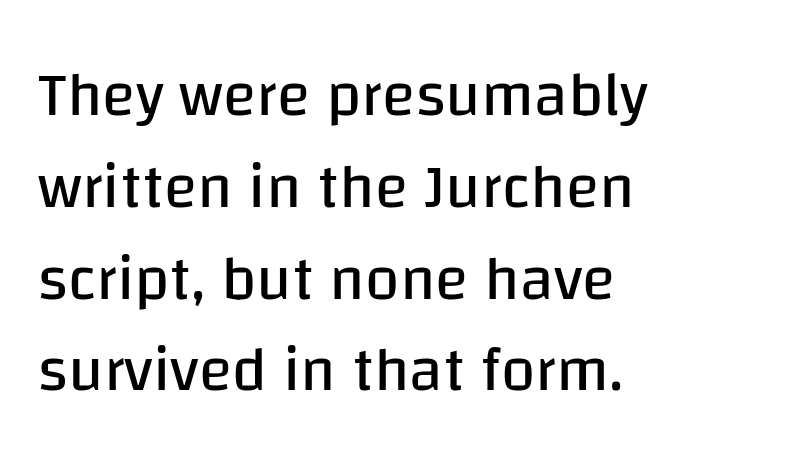
The image shows 62 px regular-weight sans-serif type, upright; set left-aligned, normal line spacing (1.48x), normal letter spacing, not underlined; low stroke contrast and a large x-height.
